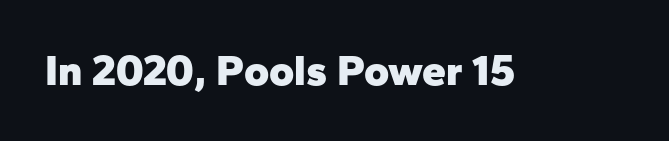
Q: Is the text bold? A: Yes.
Q: Is the text italic (slanted)? A: No, it is upright.
Q: Is the typeface a serif or a sans-serif typeface? A: Sans-serif.
Q: Is the text underlined? A: No.
Q: Is the spacing between letters normal or unusually wide? A: Normal.
Q: Width (condensed, normal, or wide)? A: Normal.
Q: Stroke contrast? A: Low.
Q: x-height? A: Medium.
Q: Monospaced? A: No.
